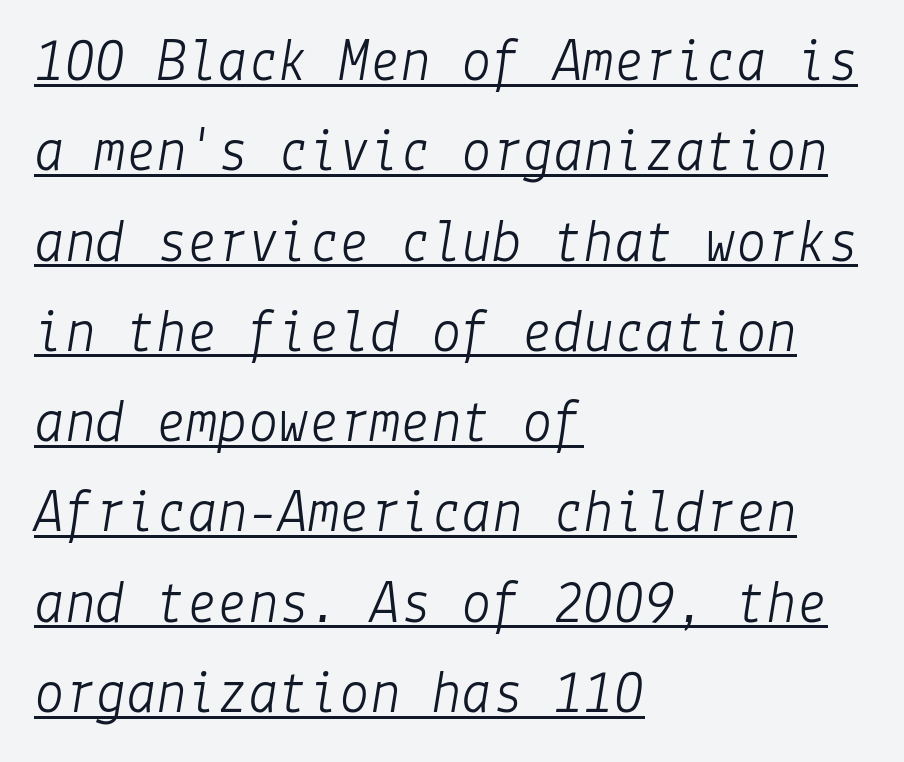
The image shows 61 px light type, italic (leaning right); set left-aligned, normal line spacing (1.48x), normal letter spacing, underlined; low stroke contrast and a medium x-height.
